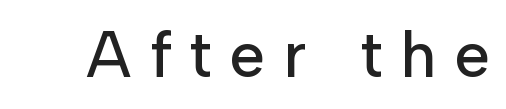
Here the designer chose a conventional face with non-uniform glyph widths. Check under the words: just untouched page. You can tell from the bare stems that sans-serif type was used. Look at the tracking — it's clearly loosened, letters drifting apart. Every stem runs plumb, perpendicular to the baseline.
